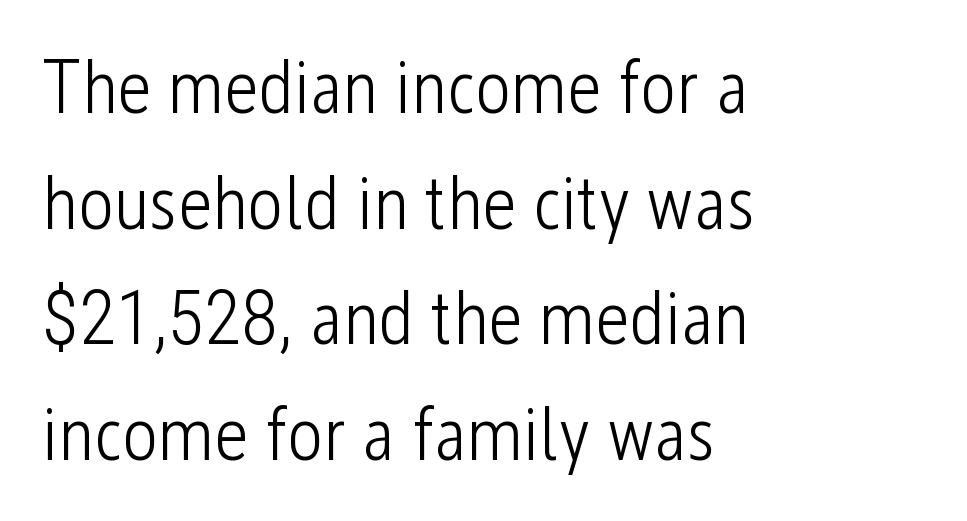
Q: Is the text bold? A: No.
Q: Is the text italic (slanted)? A: No, it is upright.
Q: Is the typeface a serif or a sans-serif typeface? A: Sans-serif.
Q: Is the text underlined? A: No.
Q: How is the paragraph aligned? A: Left-aligned.
Q: Is the spacing between letters normal or unusually wide? A: Normal.
Q: Is the spacing between lines tight, normal or loose? A: Normal.
Q: Width (condensed, normal, or wide)? A: Condensed.
Q: Stroke contrast? A: Low.
Q: x-height? A: Medium.
Q: Monospaced? A: No.
